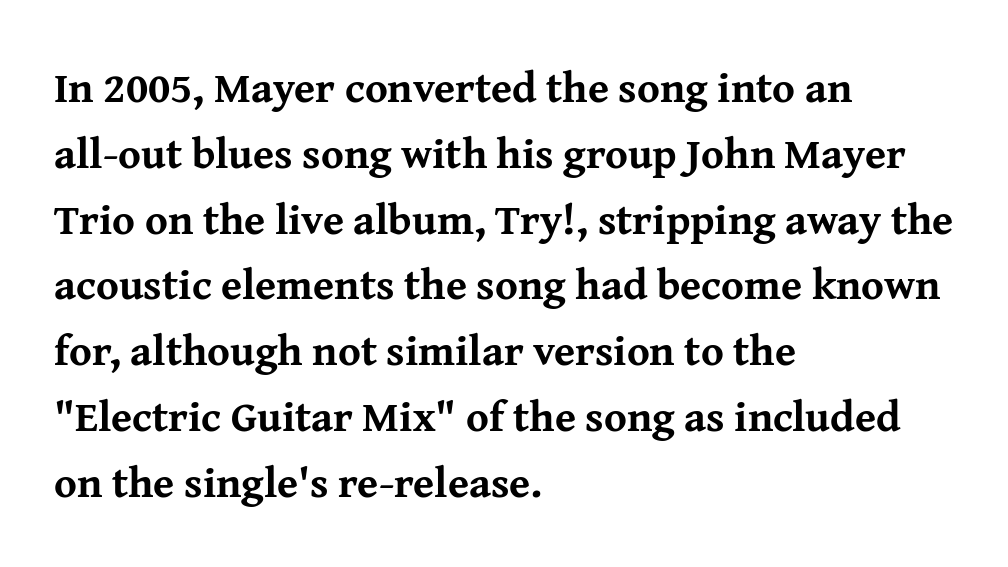
The image shows 43 px bold serif type, upright; set left-aligned, normal line spacing (1.53x), normal letter spacing, not underlined; medium stroke contrast and a medium x-height.
